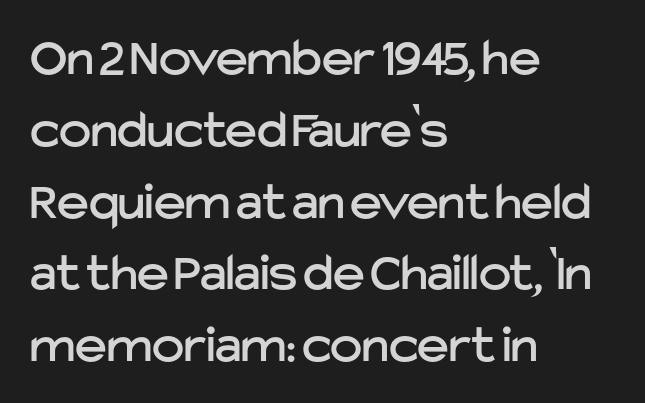
Q: Is the text italic (slanted)? A: No, it is upright.
Q: Is the typeface a serif or a sans-serif typeface? A: Sans-serif.
Q: Is the text underlined? A: No.
Q: How is the paragraph aligned? A: Left-aligned.
Q: Is the spacing between letters normal or unusually wide? A: Normal.
Q: Is the spacing between lines tight, normal or loose? A: Normal.
Q: Width (condensed, normal, or wide)? A: Normal.
Q: Stroke contrast? A: Low.
Q: x-height? A: Medium.
Q: Monospaced? A: No.
